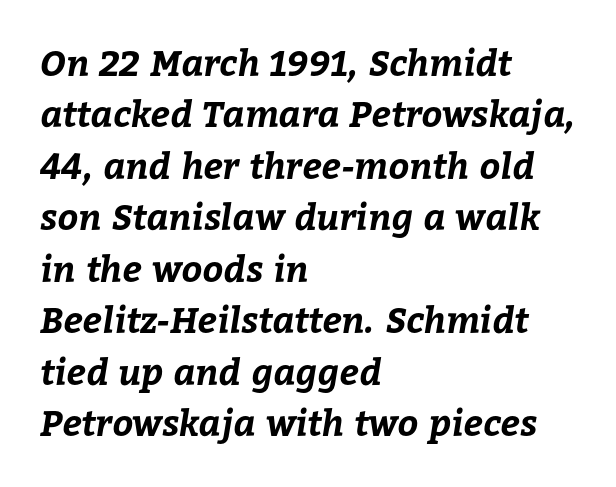
The image shows 36 px bold type; set left-aligned, normal line spacing (1.43x), normal letter spacing, not underlined; low stroke contrast and a medium x-height.
